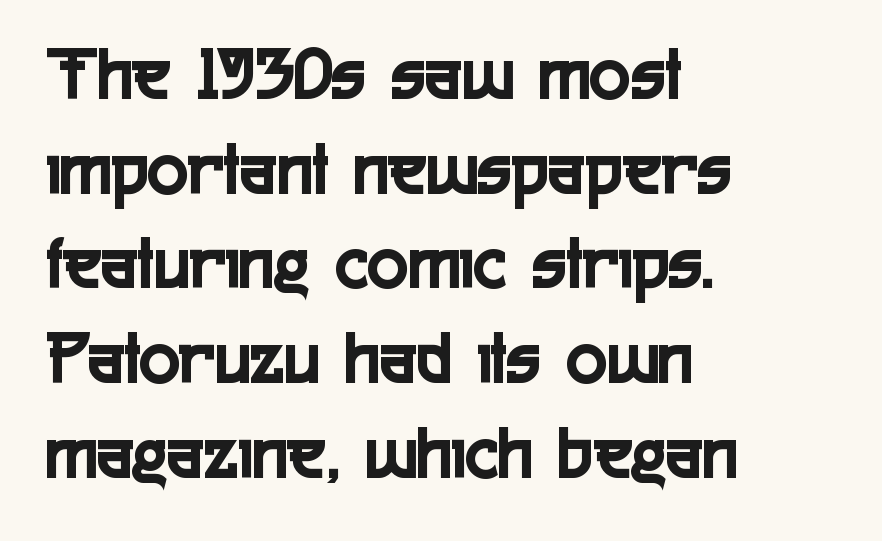
Q: Is the text italic (slanted)? A: No, it is upright.
Q: Is the typeface a serif or a sans-serif typeface? A: Sans-serif.
Q: Is the text underlined? A: No.
Q: How is the paragraph aligned? A: Left-aligned.
Q: Is the spacing between letters normal or unusually wide? A: Normal.
Q: Width (condensed, normal, or wide)? A: Condensed.
Q: x-height? A: Medium.
Q: Monospaced? A: No.
